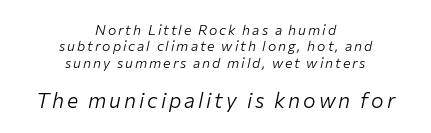
Compare the two chunks: the lower has the greater cap height. Yep, that's italic — everything's leaning. Short and long lines alike share a common midpoint. A clean baseline with only descenders dipping below it.
